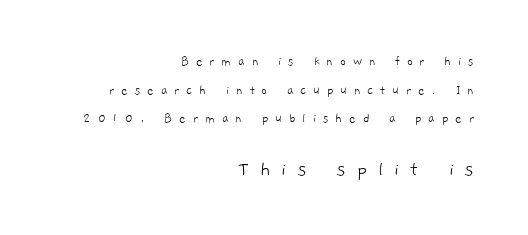
The image shows 22 px text type; set right-aligned, loose line spacing (2.05x), unusually wide letter spacing (+0.49 em), not underlined; the second (bottom) block is 1.57x larger.
